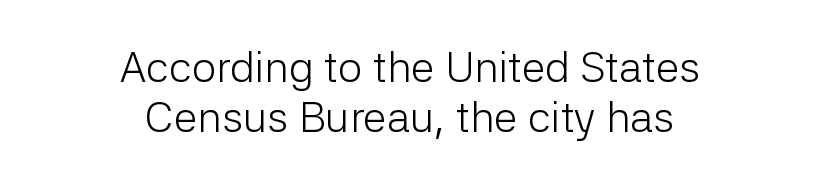
{"serif": "no", "italic": "no", "bold": "no", "weight": "light", "width": "normal", "stroke_contrast": "low", "x_height": "medium", "monospaced": "no", "underline": "no", "align": "center", "line_spacing_ratio": 1.17, "letter_spacing": "normal", "letter_spacing_em": 0.0, "glyph_px": 43}
